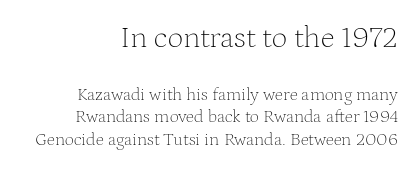
{"serif": "yes", "italic": "no", "bold": "no", "weight": "thin", "width": "normal", "stroke_contrast": "medium", "x_height": "medium", "monospaced": "no", "underline": "no", "align": "right", "line_spacing": "normal", "line_spacing_ratio": 1.25, "letter_spacing": "normal", "letter_spacing_em": 0.0, "larger_block": "first", "size_ratio": 1.72, "glyph_px": 31}
